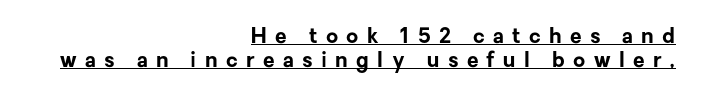
{"italic": "no", "bold": "yes", "underline": "yes", "align": "right", "line_spacing_ratio": 1.16, "letter_spacing": "wide", "letter_spacing_em": 0.4, "glyph_px": 21}
